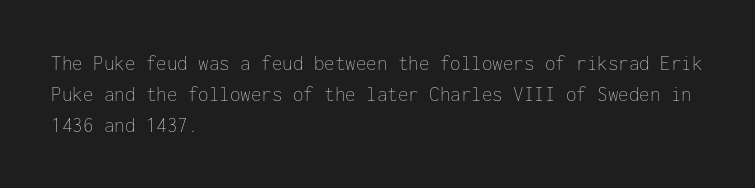
No chunkiness to these letters — they're not bold. The area under the type is left untouched. This rendering uses left alignment, leaving the right contour irregular. The font's upright variant was chosen for this text. Compared with typical body copy, the letter spacing here is the same.
